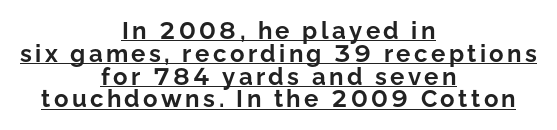
The specimen reads as upright at a glance. The rendering uses a bold face; every stroke is thick and dark. These lines huddle together more closely than default settings would place them. The rendering uses the underline text-decoration. One-word summary of the alignment: center.
